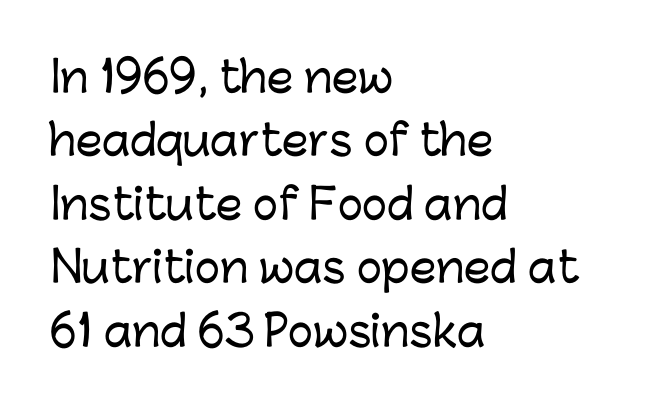
The rendering shows plain stroke endings on the letterforms — a sans-serif design. Whoever set this chose a conventional vertical rhythm. Character widths vary here, with narrow letters taking less room than wide ones. Each word holds together tightly as a unit, with standard inter-letter gaps. The lines are quadded left. Ascenders rise straight up at ninety degrees.
